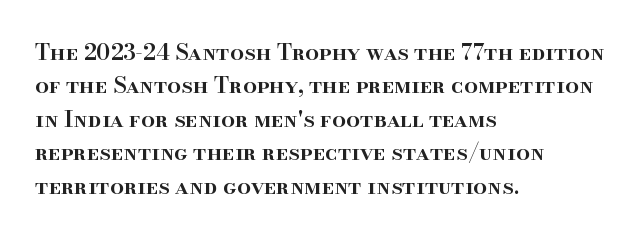
{"italic": "no", "bold": "semi", "underline": "no", "align": "left", "line_spacing": "normal", "line_spacing_ratio": 1.52, "letter_spacing": "normal", "letter_spacing_em": 0.0, "glyph_px": 22}
